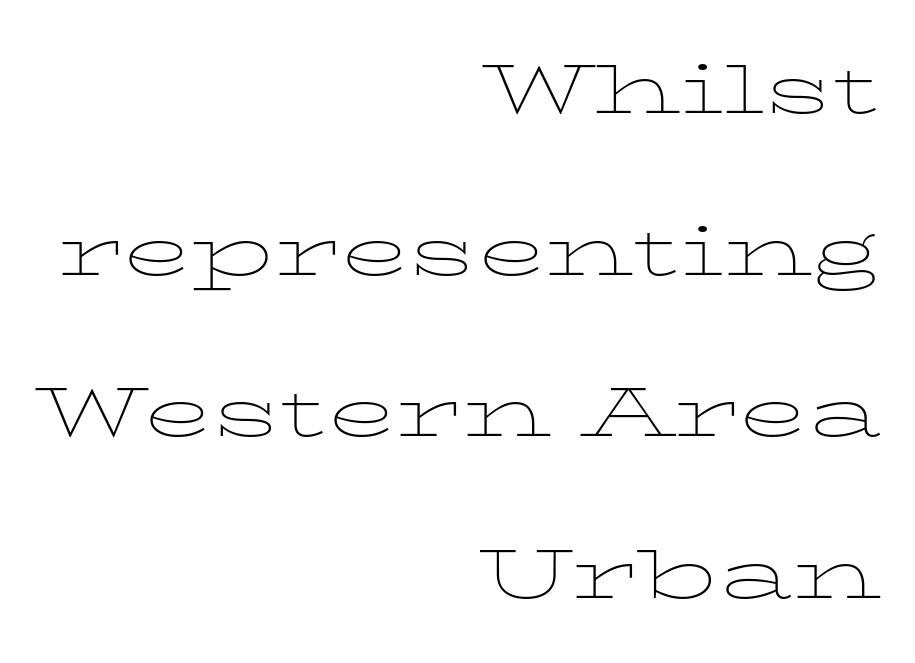
{"serif": "yes", "italic": "no", "bold": "no", "weight": "thin", "width": "wide", "stroke_contrast": "low", "x_height": "medium", "monospaced": "no", "underline": "no", "align": "right", "line_spacing": "loose", "line_spacing_ratio": 2.31, "letter_spacing": "normal", "letter_spacing_em": 0.0, "glyph_px": 70}
